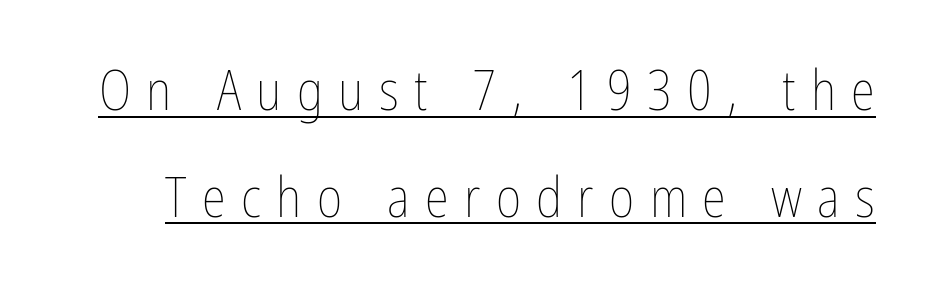
{"italic": "no", "bold": "no", "weight": "thin", "width": "condensed", "stroke_contrast": "low", "x_height": "medium", "monospaced": "no", "underline": "yes", "line_spacing": "loose", "line_spacing_ratio": 1.94, "letter_spacing": "wide", "letter_spacing_em": 0.28, "glyph_px": 55}
